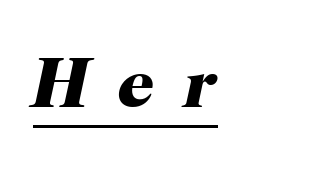
Each letter's strokes conclude with small projecting serifs. Line starts are locked; line ends wander. In terms of posture, this sample is oblique. The font is running at its bold setting.
